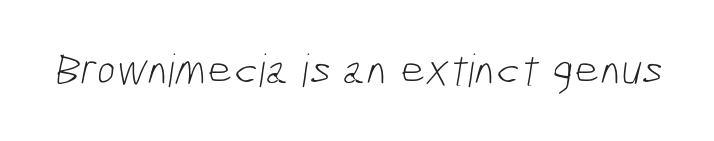
Nothing heavy about these letters — not bold at all. Nothing sits at the stroke ends, so this counts as sans-serif. A typesetter would call this proportional, since set widths differ per character. Tracking here is standard; glyphs follow each other at the usual distance. Has an underline been added? It has not.
